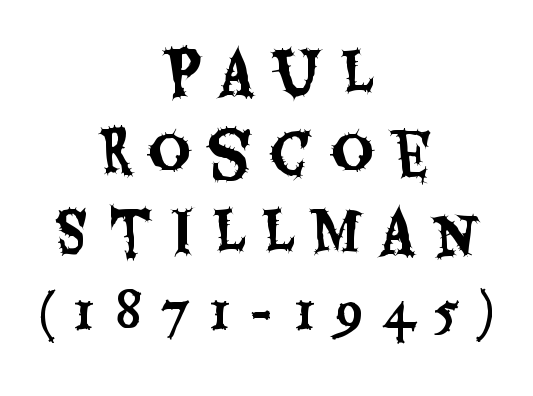
Typographically, this falls in the sans-serif category. Compared with typical body copy, the letter spacing here is much looser. The rag falls on both sides of this text block equally. Underline: absent.
